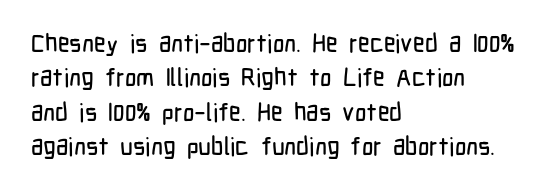
Q: Is the text italic (slanted)? A: No, it is upright.
Q: Is the text underlined? A: No.
Q: How is the paragraph aligned? A: Left-aligned.
Q: Is the spacing between letters normal or unusually wide? A: Normal.
Q: Is the spacing between lines tight, normal or loose? A: Normal.
